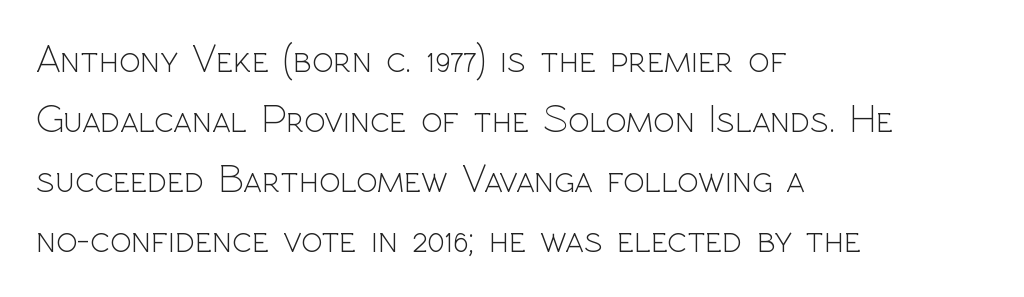
{"serif": "no", "italic": "no", "bold": "no", "weight": "light", "width": "normal", "x_height": "medium", "monospaced": "no", "underline": "no", "align": "left", "line_spacing": "normal", "line_spacing_ratio": 1.5, "letter_spacing": "normal", "letter_spacing_em": 0.0, "glyph_px": 40}
